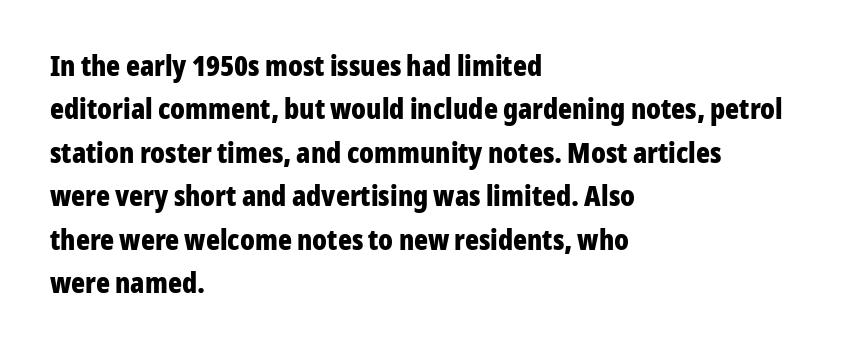
Posture: vertical. Each letter's strokes conclude bluntly, with no projecting serifs. The rendering uses a bold face; every stroke is thick and dark. Reading down the block, your eye returns to a fixed left position each line. Varying glyph widths throughout — classic text-font behaviour.
